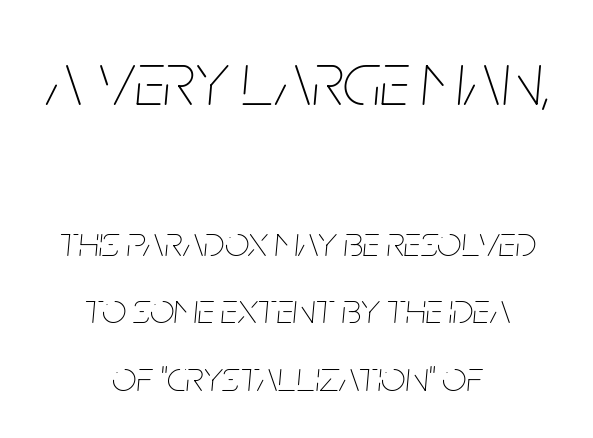
{"italic": "yes", "lean": "right", "slant_degrees": 5, "bold": "no", "weight": "thin", "width": "condensed", "stroke_contrast": "low", "x_height": "large", "monospaced": "no", "underline": "no", "align": "center", "line_spacing": "normal", "line_spacing_ratio": 1.56, "letter_spacing": "normal", "letter_spacing_em": 0.0, "larger_block": "first", "size_ratio": 1.77, "glyph_px": 76}
